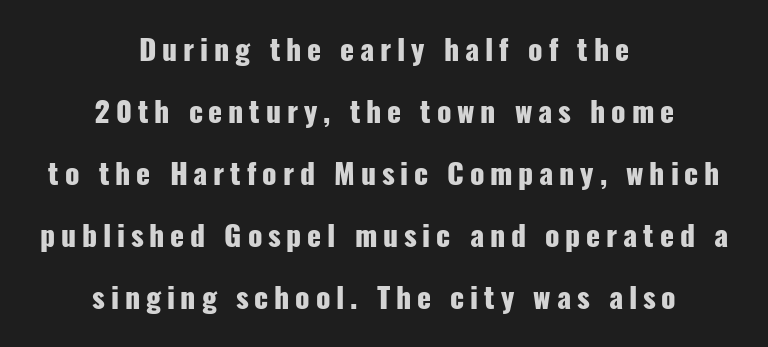
The image shows 29 px heavy, condensed sans-serif type, upright; set centered, loose line spacing (2.14x), unusually wide letter spacing (+0.2 em), not underlined; low stroke contrast and a medium x-height.
